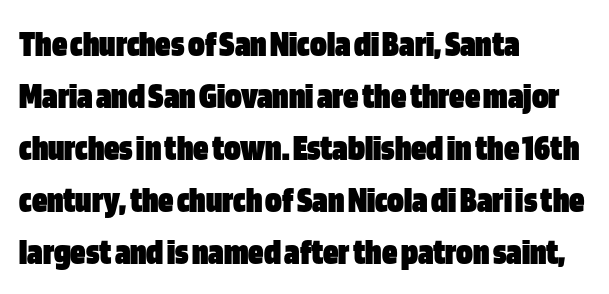
Q: Is the text bold? A: Yes.
Q: Is the text italic (slanted)? A: No, it is upright.
Q: Is the typeface a serif or a sans-serif typeface? A: Sans-serif.
Q: Is the text underlined? A: No.
Q: How is the paragraph aligned? A: Left-aligned.
Q: Is the spacing between letters normal or unusually wide? A: Normal.
Q: Is the spacing between lines tight, normal or loose? A: Normal.
Q: Width (condensed, normal, or wide)? A: Condensed.
Q: Stroke contrast? A: Low.
Q: x-height? A: Large.
Q: Monospaced? A: No.
